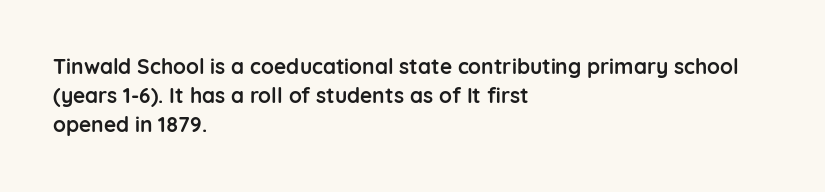
Q: Is the text bold? A: Yes.
Q: Is the text italic (slanted)? A: No, it is upright.
Q: Is the text underlined? A: No.
Q: How is the paragraph aligned? A: Left-aligned.
Q: Is the spacing between letters normal or unusually wide? A: Normal.
Q: Is the spacing between lines tight, normal or loose? A: Normal.
